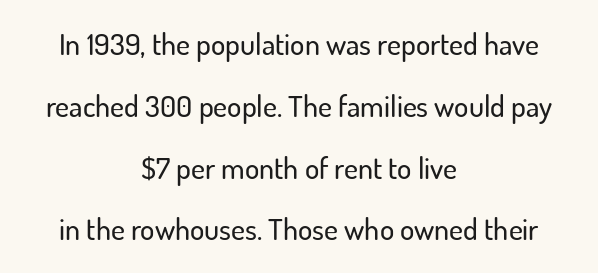
Q: Is the text italic (slanted)? A: No, it is upright.
Q: Is the typeface a serif or a sans-serif typeface? A: Sans-serif.
Q: Is the text underlined? A: No.
Q: How is the paragraph aligned? A: Centered.
Q: Is the spacing between letters normal or unusually wide? A: Normal.
Q: Is the spacing between lines tight, normal or loose? A: Loose.
Q: Width (condensed, normal, or wide)? A: Normal.
Q: Stroke contrast? A: Low.
Q: x-height? A: Small.
Q: Monospaced? A: No.
